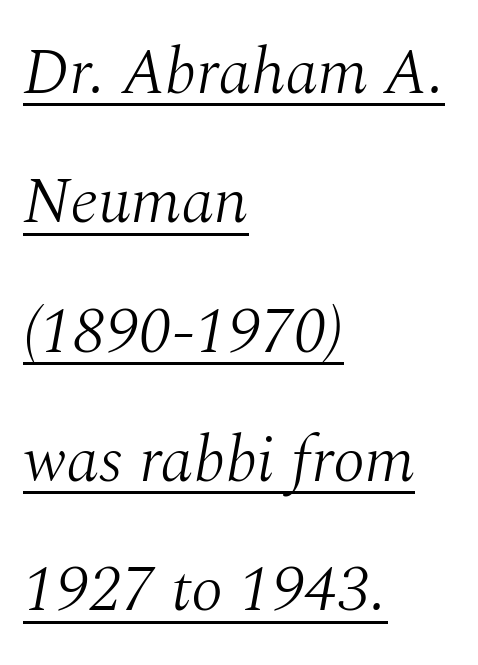
Which margin do the lines hug? The left one — the right edge is uneven. In terms of letterform style, serifs are clearly present. In terms of letterspacing, this is plain default setting. The text carries the slant typical of an italic or oblique font.
